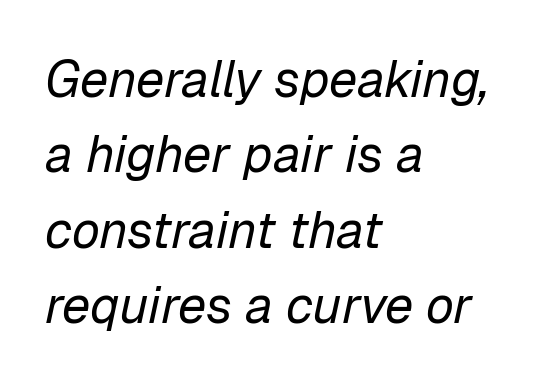
The image shows 51 px regular-weight type, italic (leaning right); set left-aligned, normal line spacing (1.48x), normal letter spacing, not underlined; low stroke contrast and a medium x-height.
